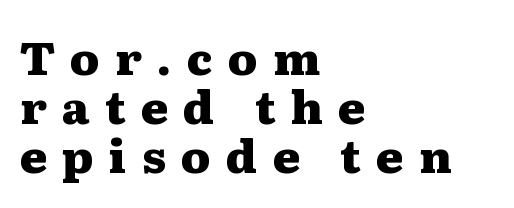
Underline: absent. These lines were composed using upright roman letters. Display-style spreading of the glyphs; the letterfit is very open. Does the weight exceed regular? Yes, all the way to bold.
